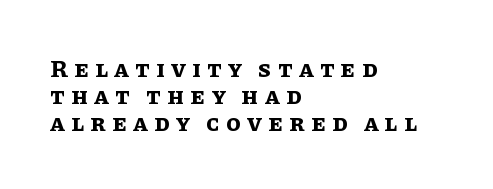
Italic: no, the glyphs are upright roman. The horizontal fit of the characters is loose and conspicuously gappy. The text block is weighted toward the left margin, trailing off unevenly rightward. Quick note: underline off. These words are printed bold, with thick strokes throughout. How would I describe the line gaps? Narrow and economical.
